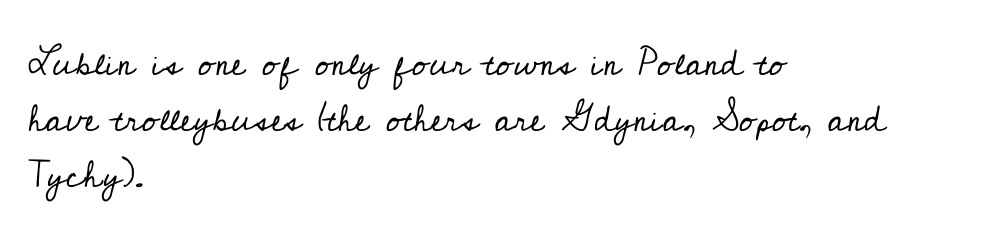
The image shows 37 px regular-weight serif type; set left-aligned, normal line spacing (1.51x), normal letter spacing, not underlined; low stroke contrast and a small x-height.
